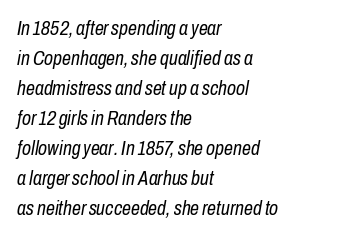
The font's italic variant was chosen for this text. A normal amount of white space separates one row of letters from the next. A bare baseline throughout the passage. One-word summary of the alignment: left. The weight would be labelled regular, book, light, or lighter still.
